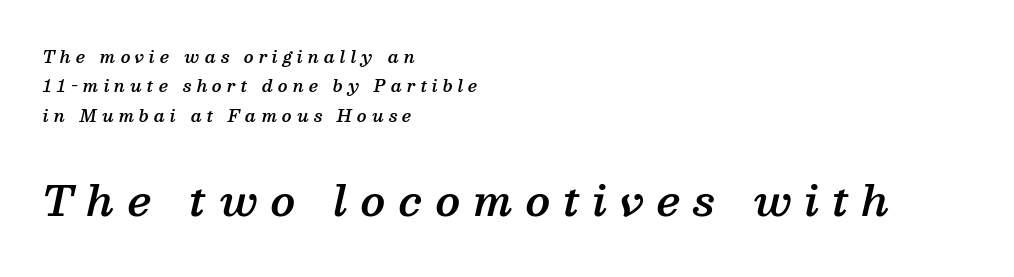
Yep, those are serifs on the letters. Does extra space separate the letters? Yes, quite a lot of it. The rendering applies a slant to the glyphs. Look at the stroke-to-counter ratio: somewhat heavy, a semibold. Decoration check: the copy has no underline.
